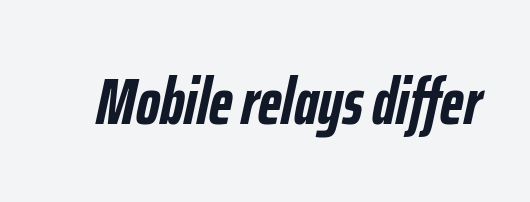
The image shows 66 px semibold, condensed type, italic (leaning right); set normal letter spacing, not underlined; low stroke contrast and a medium x-height.
